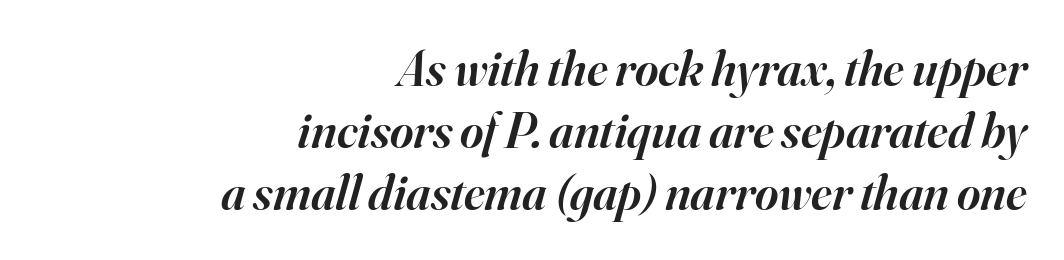
The image shows 50 px semibold serif type, italic (leaning right); set right-aligned, line spacing 1.24x, normal letter spacing, not underlined; high stroke contrast and a small x-height.
